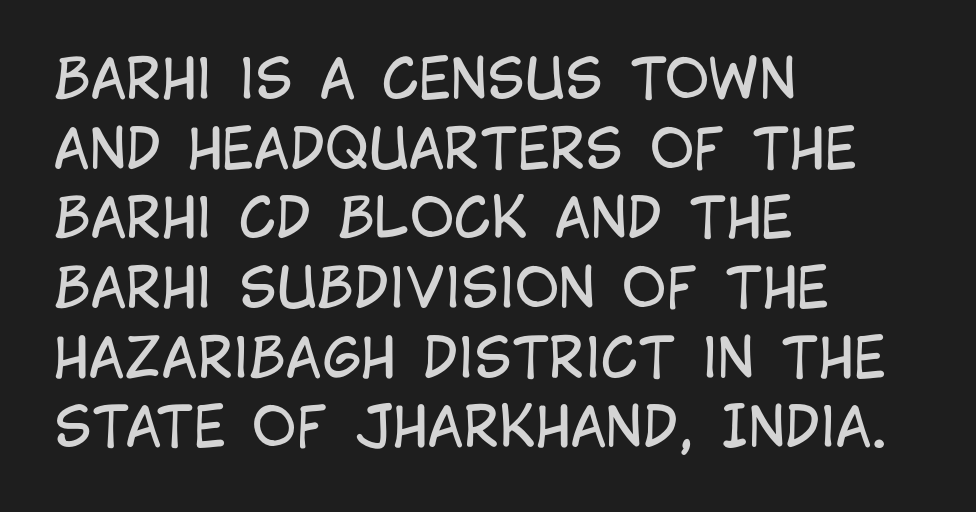
The image shows 54 px regular-weight, condensed sans-serif type, upright; set left-aligned, normal line spacing (1.29x), normal letter spacing, not underlined; low stroke contrast and a large x-height.
